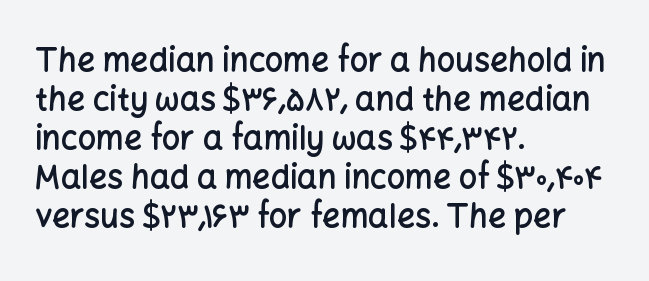
There is no visible air inserted between adjacent glyphs. A typesetter would call this proportional, since set widths differ per character. Each row of text sits above clean, open space. This sample uses a sans-serif face.
